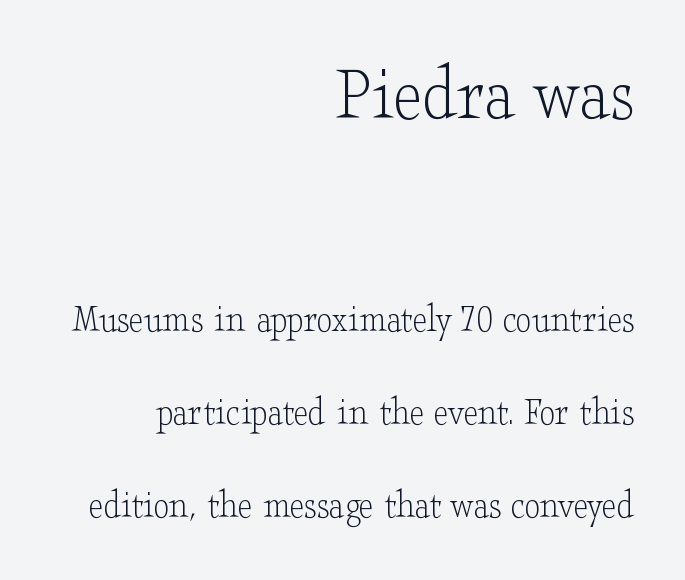
The image shows 79 px light, wide serif type, upright; set right-aligned, loose line spacing (2.32x), normal letter spacing, not underlined; the first (top) block is 1.98x larger; low stroke contrast and a small x-height.
